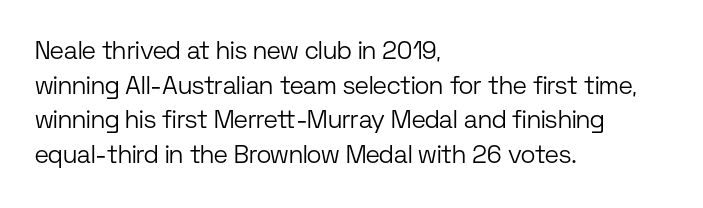
The letters stand straight up with perfectly vertical stems. The typesetter chose a ragged-right arrangement here. What's the leading like? Ordinary, nothing unusual. Nothing unusual about the tracking: characters are spaced as the font intends. Is the stroke heavy? The answer is a plain regular-or-lighter.
